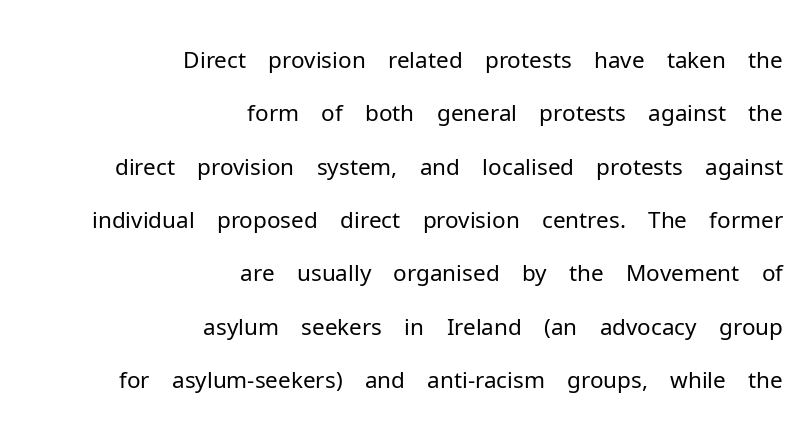
Each line ends at the same right margin while the left side varies. Posture: vertical. Think of a printed novel: that variable character pitch is what you see here. Letters rest on an invisible, unmarked baseline. A light-to-regular cut is what we see here. The rendering keeps characters at their native spacing.
